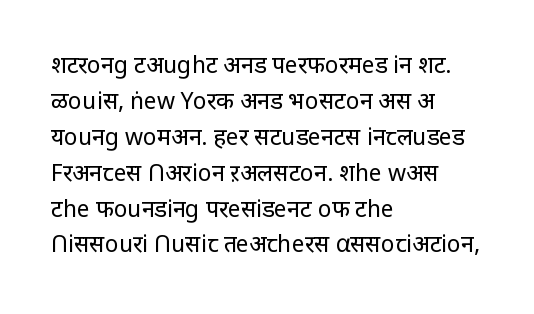
{"italic": "no", "bold": "no", "underline": "no", "align": "left", "line_spacing": "normal", "line_spacing_ratio": 1.56, "letter_spacing": "normal", "letter_spacing_em": 0.0, "glyph_px": 23}
